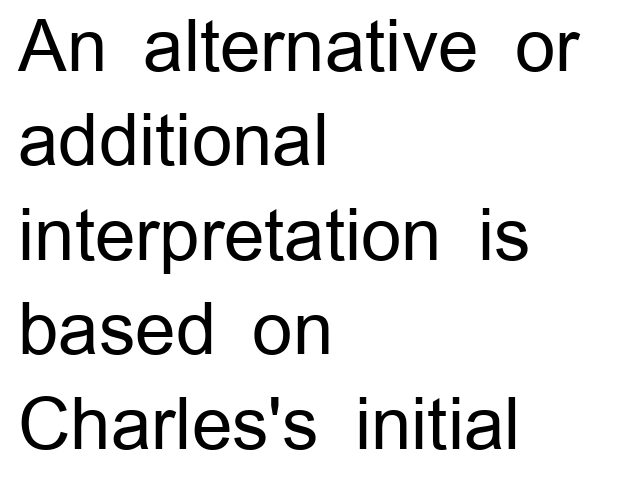
{"serif": "no", "italic": "no", "bold": "no", "weight": "regular", "width": "normal", "stroke_contrast": "low", "x_height": "medium", "monospaced": "no", "underline": "no", "align": "left", "line_spacing": "normal", "line_spacing_ratio": 1.33, "letter_spacing": "normal", "letter_spacing_em": 0.0, "glyph_px": 71}
